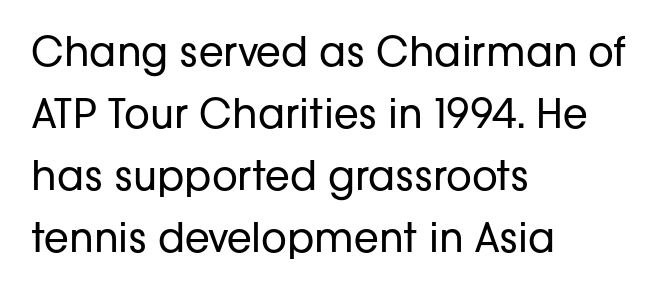
{"serif": "no", "italic": "no", "bold": "no", "weight": "regular", "width": "normal", "stroke_contrast": "low", "x_height": "medium", "monospaced": "no", "underline": "no", "align": "left", "line_spacing": "normal", "line_spacing_ratio": 1.55, "letter_spacing": "normal", "letter_spacing_em": 0.0, "glyph_px": 40}
